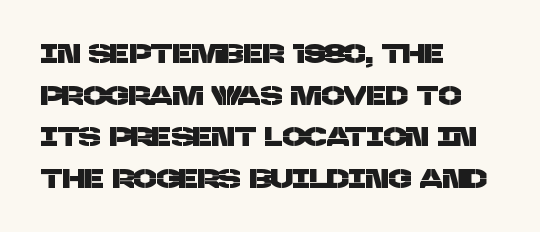
The image shows 27 px text type; set left-aligned, normal line spacing (1.54x), normal letter spacing, not underlined.
